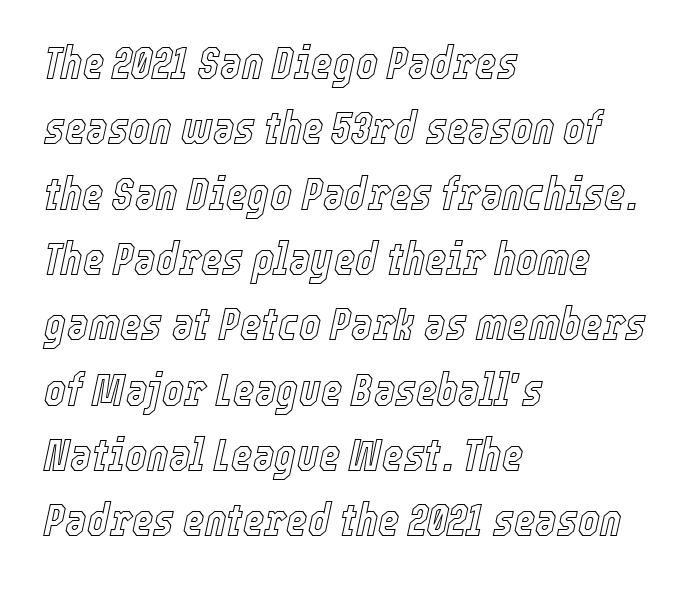
Between one letter and the next there's only the usual sliver of space. This rendering features lettering with no underline. Quick note: italic. The ragged edge is on the right, which tells us the setting is flush left.
